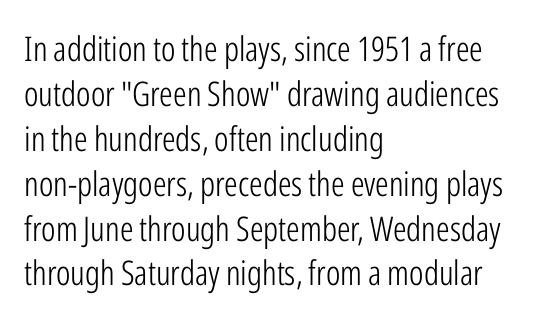
{"serif": "no", "italic": "no", "bold": "no", "weight": "light", "width": "condensed", "stroke_contrast": "low", "x_height": "medium", "monospaced": "no", "underline": "no", "align": "left", "line_spacing": "normal", "line_spacing_ratio": 1.32, "letter_spacing": "normal", "letter_spacing_em": 0.0, "glyph_px": 34}
